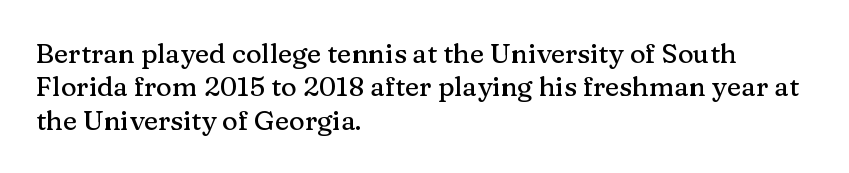
{"italic": "no", "underline": "no", "align": "left", "line_spacing_ratio": 1.24, "letter_spacing": "normal", "letter_spacing_em": 0.0, "glyph_px": 27}
